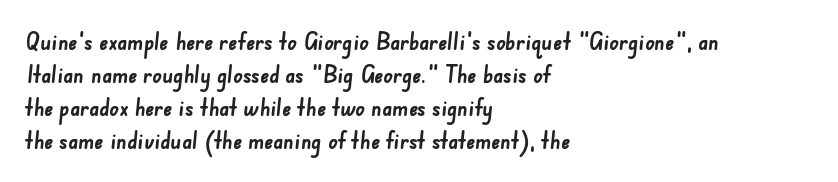
The image shows 23 px bold type; set left-aligned, normal line spacing (1.44x), normal letter spacing, not underlined.
